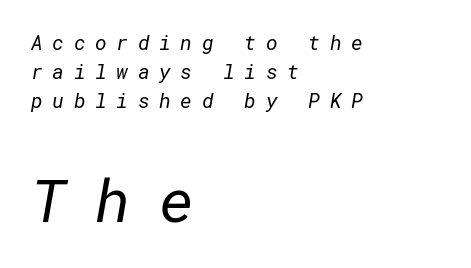
The image shows 60 px regular-weight sans-serif type; set left-aligned, normal line spacing (1.45x), unusually wide letter spacing (+0.48 em), not underlined; the second (bottom) block is 3.0x larger; low stroke contrast and a medium x-height.
